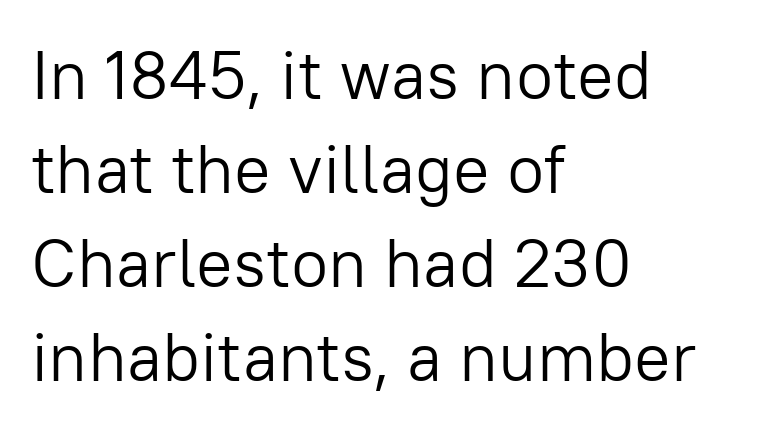
{"serif": "no", "italic": "no", "bold": "no", "weight": "light", "width": "normal", "stroke_contrast": "low", "x_height": "medium", "monospaced": "no", "underline": "no", "align": "left", "line_spacing": "normal", "line_spacing_ratio": 1.38, "letter_spacing": "normal", "letter_spacing_em": 0.0, "glyph_px": 68}
